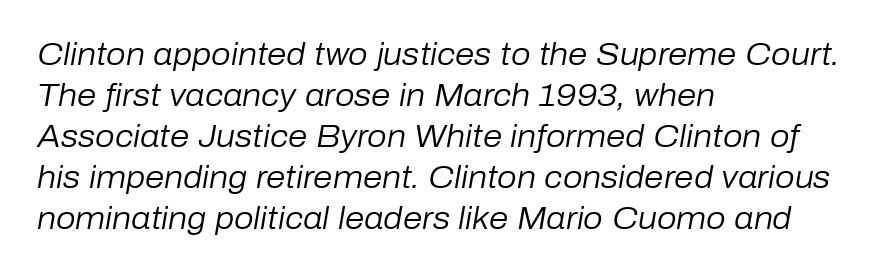
{"italic": "yes", "lean": "right", "slant_degrees": 10, "bold": "no", "weight": "regular", "width": "normal", "stroke_contrast": "low", "x_height": "medium", "monospaced": "no", "underline": "no", "align": "left", "line_spacing": "normal", "line_spacing_ratio": 1.32, "letter_spacing": "normal", "letter_spacing_em": 0.0, "glyph_px": 31}
